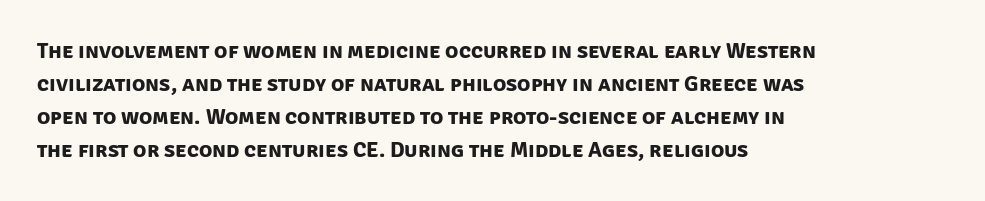
The image shows 22 px bold type; set left-aligned, normal line spacing (1.5x), normal letter spacing, not underlined.
